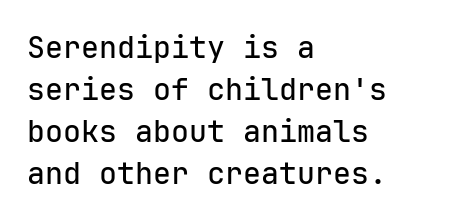
How would I describe the line gaps? Plain and ordinary. Is this a fixed-width face? Yes — each glyph sits in an identical cell. Spacing between characters is what you'd get straight out of the box. The typesetter chose a ragged-right arrangement here. The axis of the letterforms is exactly vertical.
